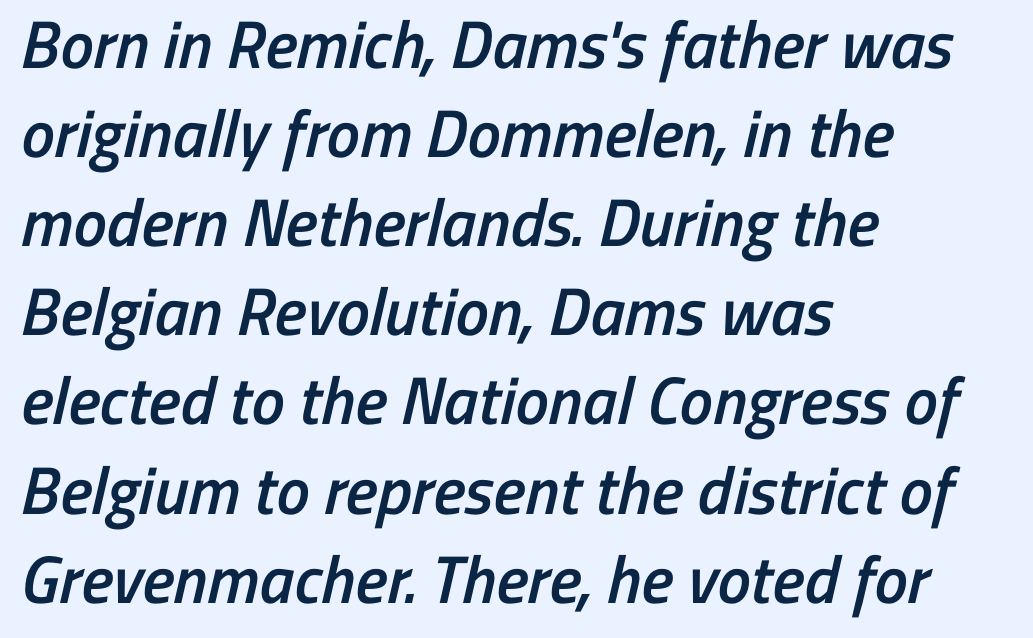
Q: Is the text bold? A: Semi-bold.
Q: Is the typeface a serif or a sans-serif typeface? A: Sans-serif.
Q: Is the text underlined? A: No.
Q: How is the paragraph aligned? A: Left-aligned.
Q: Is the spacing between letters normal or unusually wide? A: Normal.
Q: Is the spacing between lines tight, normal or loose? A: Normal.
Q: Width (condensed, normal, or wide)? A: Condensed.
Q: Stroke contrast? A: Low.
Q: x-height? A: Medium.
Q: Monospaced? A: No.
